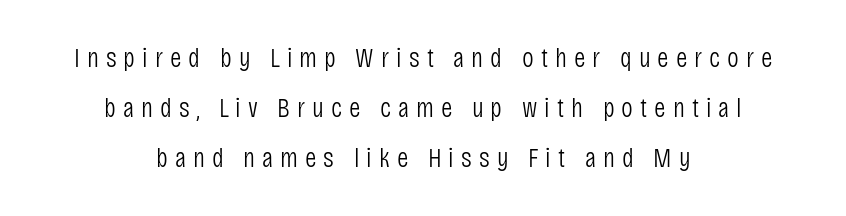
{"serif": "no", "italic": "no", "bold": "no", "weight": "light", "width": "condensed", "stroke_contrast": "low", "x_height": "large", "monospaced": "no", "underline": "no", "align": "center", "line_spacing_ratio": 1.79, "letter_spacing": "wide", "letter_spacing_em": 0.25, "glyph_px": 28}
